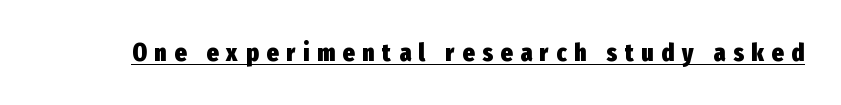
Q: Is the text bold? A: Yes.
Q: Is the text italic (slanted)? A: No, it is upright.
Q: Is the text underlined? A: Yes.
Q: Is the spacing between letters normal or unusually wide? A: Unusually wide.
